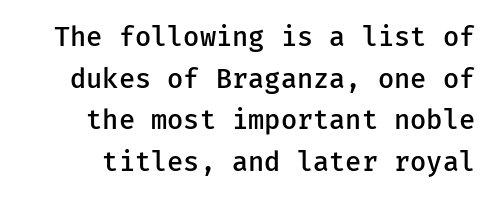
This sample uses plain, unmodified letter spacing. Style check: upright. Notice how descenders clear the ascenders below comfortably — that's standard leading. Clear beneath every line of the passage. Heft: intermediate — a semibold.
